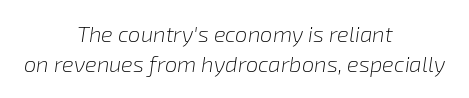
Whoever set this chose a conventional vertical rhythm. Compared with typical body copy, the letter spacing here is the same. Nobody drew a line under any word here. Observe the lean: these are italic letterforms. The strokes are not fattened; the text isn't bold.
